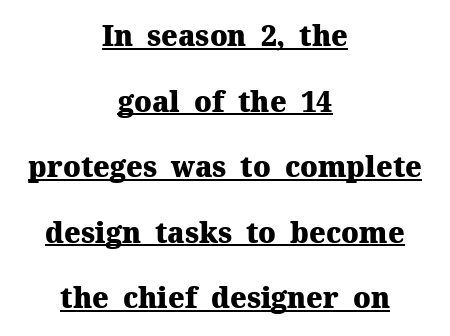
Q: Is the text bold? A: Yes.
Q: Is the text italic (slanted)? A: No, it is upright.
Q: Is the typeface a serif or a sans-serif typeface? A: Serif.
Q: Is the text underlined? A: Yes.
Q: How is the paragraph aligned? A: Centered.
Q: Is the spacing between letters normal or unusually wide? A: Normal.
Q: Is the spacing between lines tight, normal or loose? A: Loose.
Q: Width (condensed, normal, or wide)? A: Normal.
Q: Stroke contrast? A: Medium.
Q: x-height? A: Medium.
Q: Monospaced? A: No.
